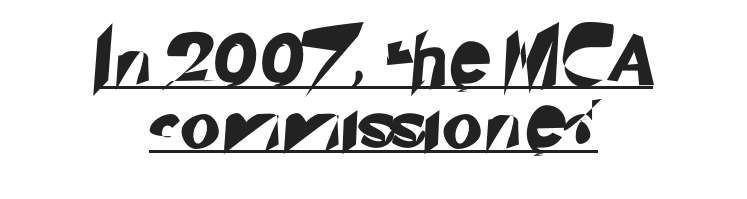
The whitespace from short lines is split evenly between both sides. Every word sits above its own underline. These lines are composed in type without serifs. The space between consecutive lines is moderate. Each letter keeps its own natural width here, so spacing adapts to shape.
